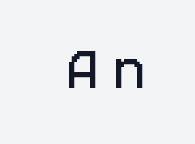
Q: Is the text italic (slanted)? A: No, it is upright.
Q: Is the typeface a serif or a sans-serif typeface? A: Sans-serif.
Q: Is the text underlined? A: No.
Q: Is the spacing between letters normal or unusually wide? A: Unusually wide.
Q: Width (condensed, normal, or wide)? A: Condensed.
Q: Stroke contrast? A: Low.
Q: x-height? A: Large.
